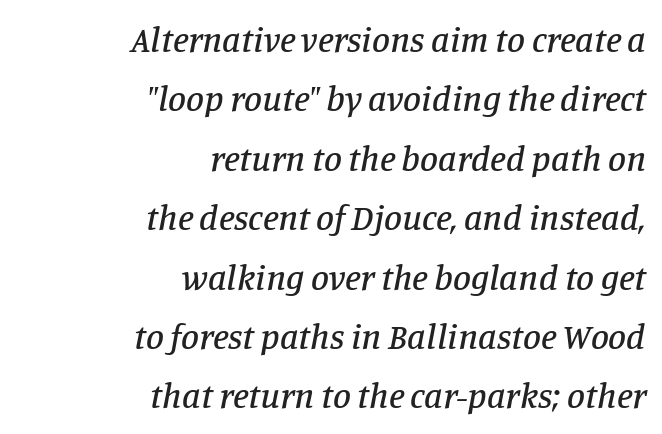
Q: Is the text italic (slanted)? A: Yes, it leans right by about 11 degrees.
Q: Is the typeface a serif or a sans-serif typeface? A: Serif.
Q: Is the text underlined? A: No.
Q: How is the paragraph aligned? A: Right-aligned.
Q: Is the spacing between letters normal or unusually wide? A: Normal.
Q: Is the spacing between lines tight, normal or loose? A: Normal.
Q: Width (condensed, normal, or wide)? A: Normal.
Q: Stroke contrast? A: Low.
Q: x-height? A: Large.
Q: Monospaced? A: No.
